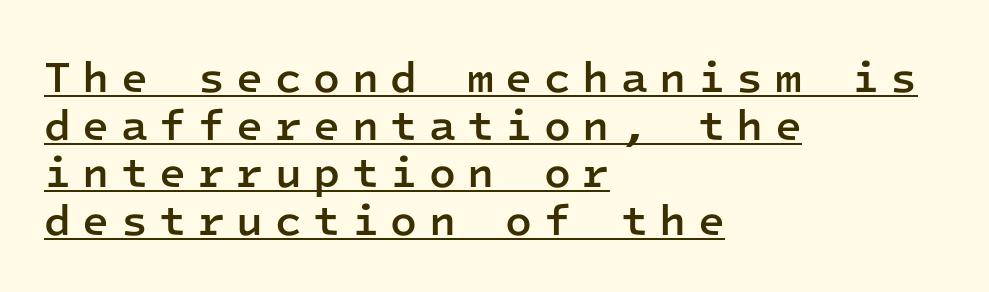
{"serif": "no", "italic": "no", "bold": "semi", "weight": "semibold", "width": "normal", "stroke_contrast": "low", "x_height": "medium", "monospaced": "yes", "underline": "yes", "align": "left", "line_spacing": "tight", "line_spacing_ratio": 1.08, "letter_spacing": "wide", "letter_spacing_em": 0.26, "glyph_px": 44}
